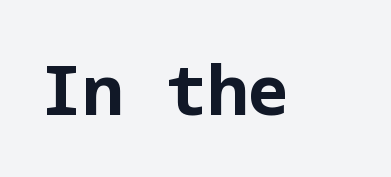
Q: Is the text bold? A: Yes.
Q: Is the text italic (slanted)? A: No, it is upright.
Q: Is the typeface a serif or a sans-serif typeface? A: Sans-serif.
Q: Is the text underlined? A: No.
Q: Is the spacing between letters normal or unusually wide? A: Normal.
Q: Width (condensed, normal, or wide)? A: Normal.
Q: Stroke contrast? A: Low.
Q: x-height? A: Medium.
